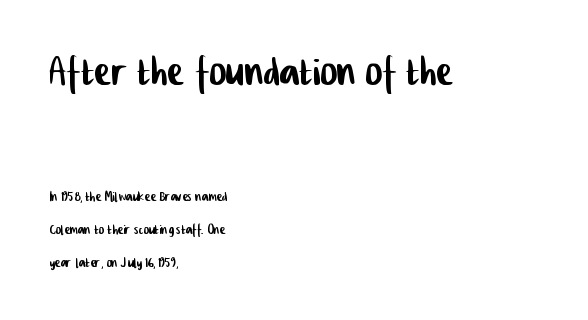
Vertically, the passage feels expansive, rows floating well apart. Whoever set this made the first block the dominant, larger element. Layout note: lines flush left. Any mark beneath the type? The region is blank. Typographically, this falls in the sans-serif category. Inter-character spacing is left at the font's built-in metrics.
